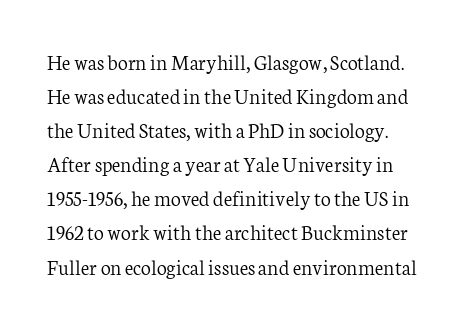
The image shows 22 px text type, upright; set normal line spacing (1.55x), normal letter spacing, not underlined.
